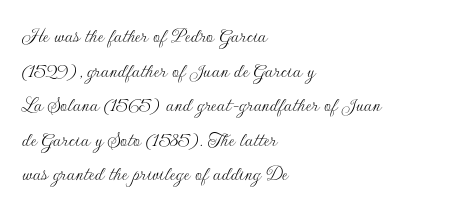
{"bold": "no", "underline": "no", "align": "left", "line_spacing": "normal", "line_spacing_ratio": 1.57, "letter_spacing": "normal", "letter_spacing_em": 0.0, "glyph_px": 22}
